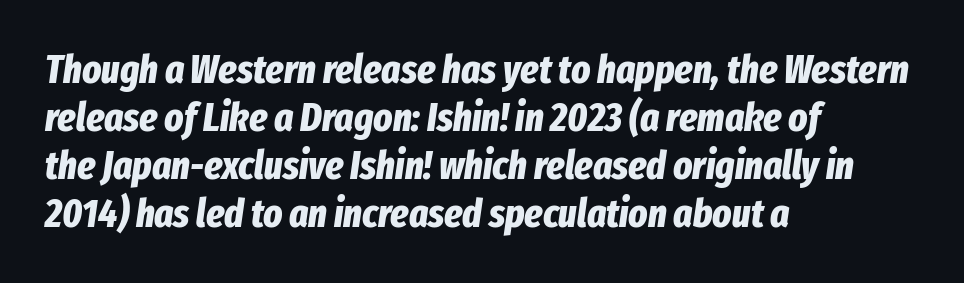
{"italic": "yes", "lean": "right", "slant_degrees": 8, "bold": "yes", "weight": "bold", "width": "condensed", "stroke_contrast": "low", "x_height": "medium", "monospaced": "no", "underline": "no", "align": "left", "line_spacing_ratio": 1.2, "letter_spacing": "normal", "letter_spacing_em": 0.0, "glyph_px": 40}
